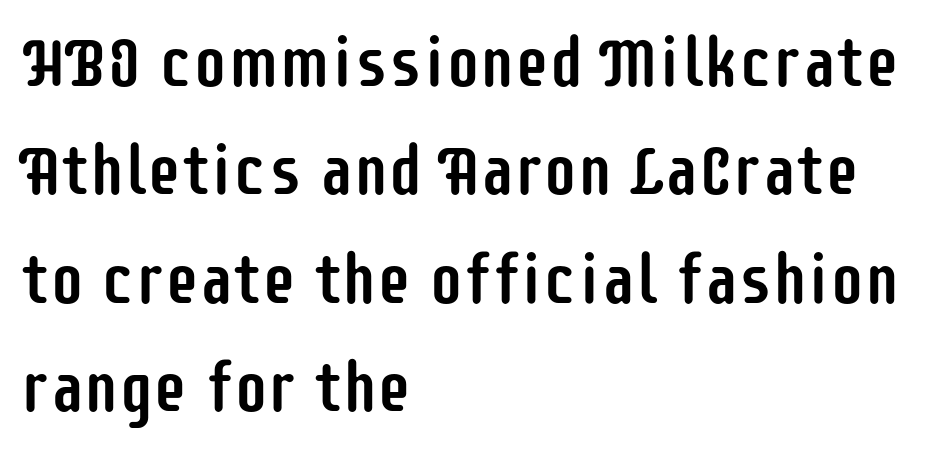
Q: Is the text italic (slanted)? A: No, it is upright.
Q: Is the typeface a serif or a sans-serif typeface? A: Sans-serif.
Q: Is the text underlined? A: No.
Q: How is the paragraph aligned? A: Left-aligned.
Q: Is the spacing between letters normal or unusually wide? A: Normal.
Q: Is the spacing between lines tight, normal or loose? A: Normal.
Q: Width (condensed, normal, or wide)? A: Condensed.
Q: Stroke contrast? A: Low.
Q: x-height? A: Large.
Q: Monospaced? A: No.
